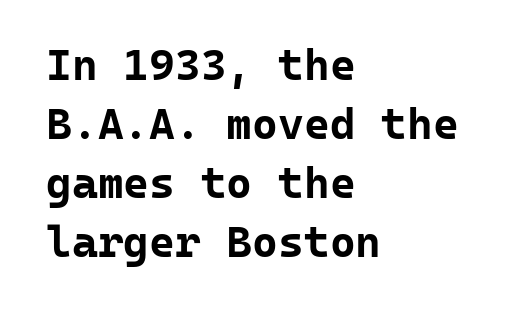
{"serif": "no", "italic": "no", "bold": "yes", "weight": "bold", "width": "normal", "stroke_contrast": "low", "x_height": "medium", "monospaced": "yes", "underline": "no", "align": "left", "line_spacing": "normal", "line_spacing_ratio": 1.34, "letter_spacing": "normal", "letter_spacing_em": 0.0, "glyph_px": 44}
